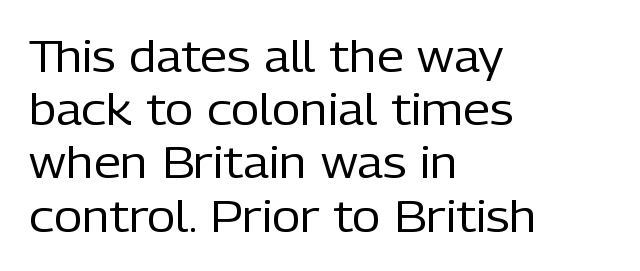
Varying glyph widths throughout — classic text-font behaviour. The typesetting does not lean heavy: it is not bold. To sum up the face: it is a sans, with no serifs. Style check: upright. This rendering features lettering with no underline.
